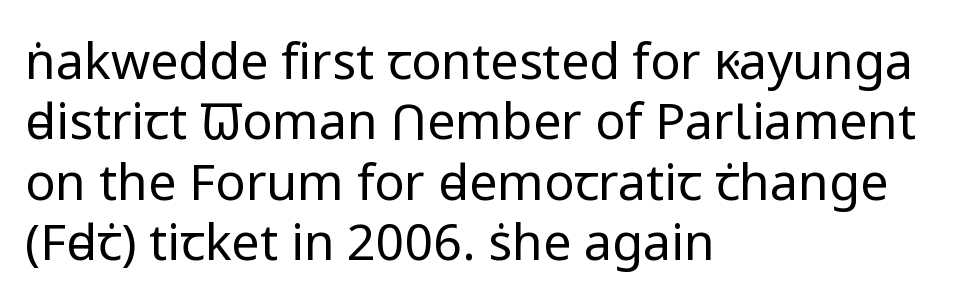
The strokes carry an ordinary text weight at most. The setting favours the left margin, as ordinary paragraphs usually do. How are the letters spaced? Ordinarily, with no added tracking. You could not count columns in this text — the font is proportionally spaced. These lines were composed using upright roman letters. Words float on clear page, feet unadorned.
